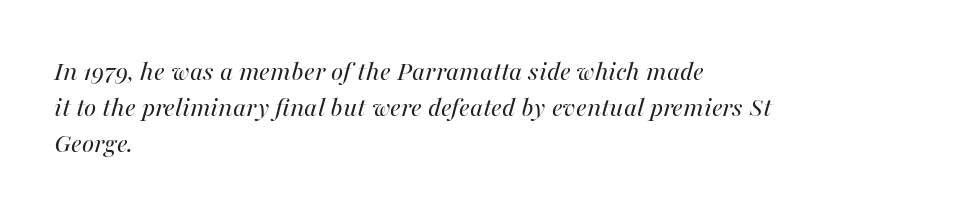
Caption: face not bold, strokes unweighted. Posture: slanted. These lines are rendered in a variable-pitch font. The letterforms sit shoulder to shoulder at normal distance. The space beneath each line is pristine and unruled. The rendering anchors every line to the left-hand side.
